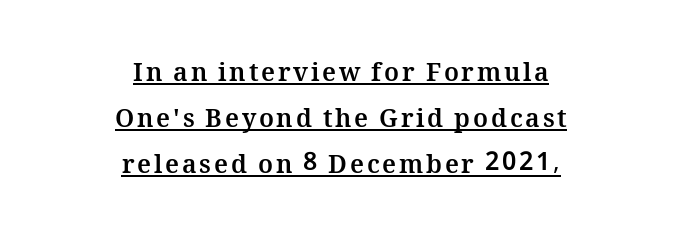
The image shows 25 px bold type, upright; set centered, line spacing 1.84x, underlined.
